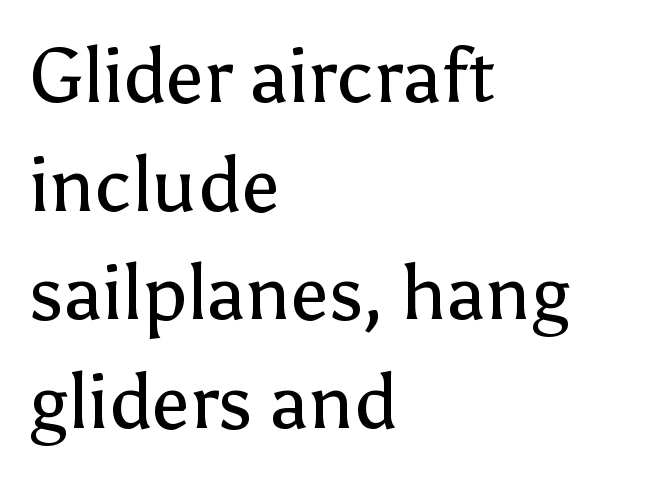
{"serif": "no", "italic": "no", "bold": "no", "weight": "regular", "width": "normal", "stroke_contrast": "low", "x_height": "medium", "monospaced": "no", "underline": "no", "align": "left", "line_spacing": "normal", "line_spacing_ratio": 1.43, "letter_spacing": "normal", "letter_spacing_em": 0.0, "glyph_px": 76}
